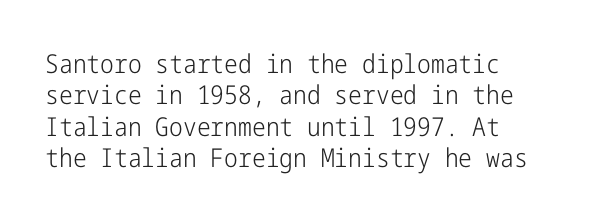
{"italic": "no", "bold": "no", "underline": "no", "align": "left", "line_spacing_ratio": 1.21, "letter_spacing": "normal", "letter_spacing_em": 0.0, "glyph_px": 26}
